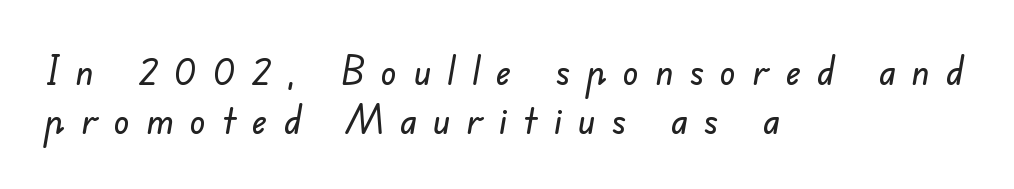
The image shows 39 px sans-serif type; set left-aligned, normal line spacing (1.25x), unusually wide letter spacing (+0.42 em), not underlined; low stroke contrast and a small x-height.
